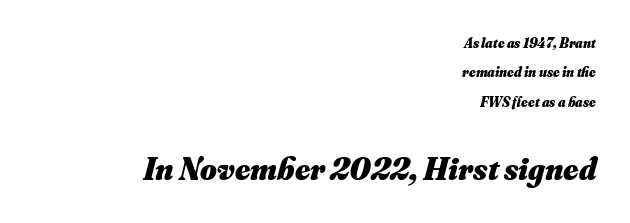
The image shows 32 px heavy type, italic (leaning right); set right-aligned, loose line spacing (2.1x), normal letter spacing, not underlined; the second (bottom) block is 2.29x larger; medium stroke contrast and a small x-height.
